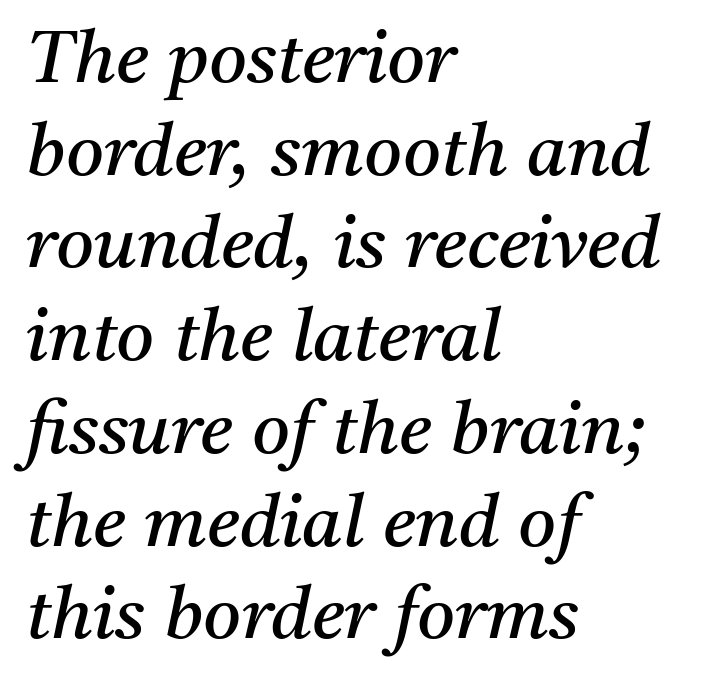
The image shows 73 px regular-weight serif type, italic (leaning right); set left-aligned, normal line spacing (1.27x), normal letter spacing, not underlined; medium stroke contrast and a medium x-height.
